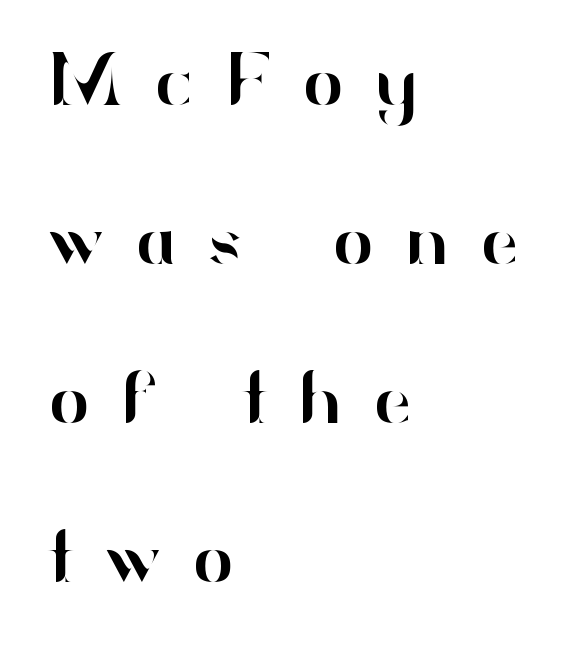
{"serif": "no", "italic": "no", "width": "normal", "stroke_contrast": "high", "x_height": "small", "monospaced": "no", "underline": "no", "align": "left", "line_spacing": "loose", "line_spacing_ratio": 2.09, "letter_spacing": "wide", "letter_spacing_em": 0.42, "glyph_px": 76}
